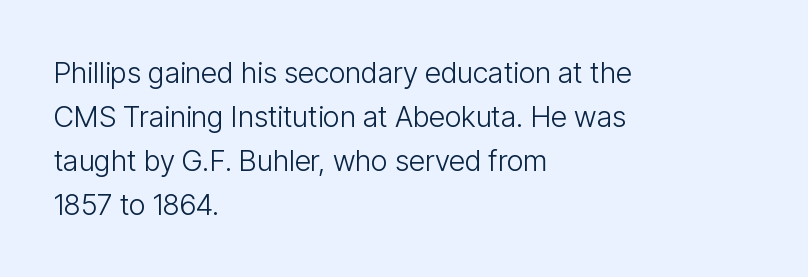
Q: Is the text bold? A: No.
Q: Is the text italic (slanted)? A: No, it is upright.
Q: Is the typeface a serif or a sans-serif typeface? A: Sans-serif.
Q: Is the text underlined? A: No.
Q: How is the paragraph aligned? A: Left-aligned.
Q: Is the spacing between letters normal or unusually wide? A: Normal.
Q: Is the spacing between lines tight, normal or loose? A: Normal.
Q: Width (condensed, normal, or wide)? A: Condensed.
Q: Stroke contrast? A: Low.
Q: x-height? A: Medium.
Q: Monospaced? A: No.
